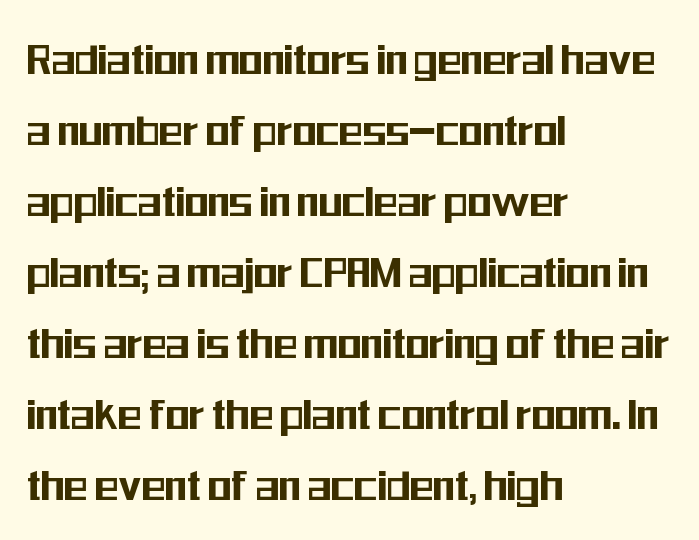
Q: Is the text italic (slanted)? A: No, it is upright.
Q: Is the typeface a serif or a sans-serif typeface? A: Sans-serif.
Q: Is the text underlined? A: No.
Q: How is the paragraph aligned? A: Left-aligned.
Q: Is the spacing between letters normal or unusually wide? A: Normal.
Q: Is the spacing between lines tight, normal or loose? A: Normal.
Q: Width (condensed, normal, or wide)? A: Condensed.
Q: Stroke contrast? A: Medium.
Q: x-height? A: Medium.
Q: Monospaced? A: No.
